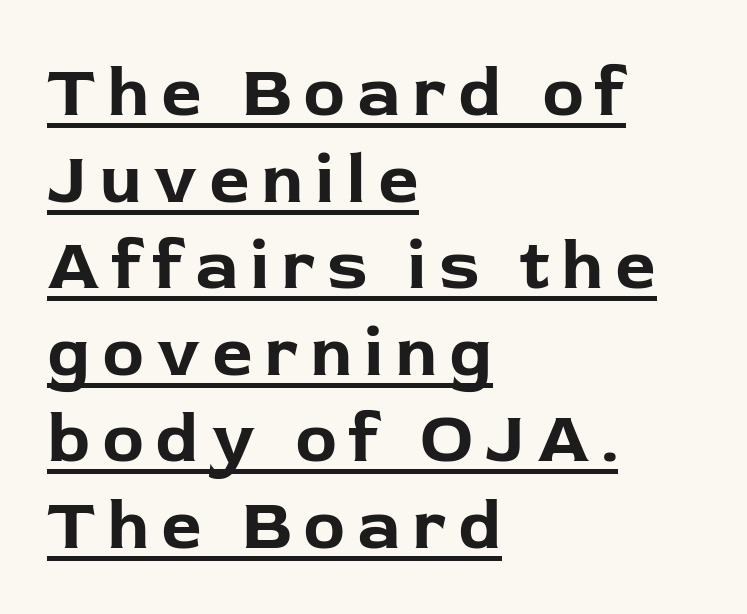
Every stem runs plumb, perpendicular to the baseline. Do the characters align in a grid? No, the font is proportional. Students, observe the line beneath the letters — that is underlining. Are there feet on the stems? There aren't — it's a sans. The face used here has the dense, thick strokes of a bold. The paragraph has a hard left edge and a soft right edge.
